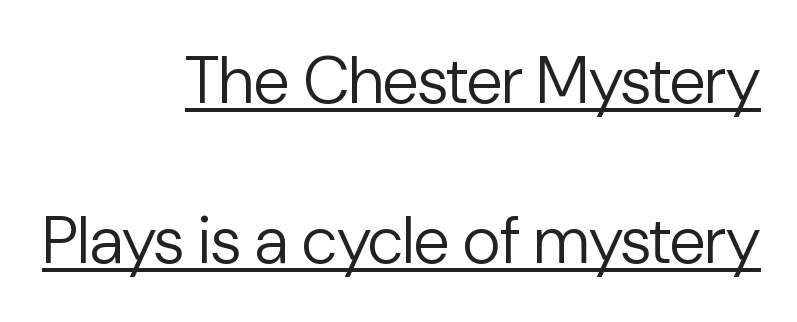
{"serif": "no", "italic": "no", "bold": "no", "weight": "regular", "width": "normal", "stroke_contrast": "low", "x_height": "medium", "monospaced": "no", "underline": "yes", "align": "right", "line_spacing": "loose", "line_spacing_ratio": 2.43, "letter_spacing": "normal", "letter_spacing_em": 0.0, "glyph_px": 66}
